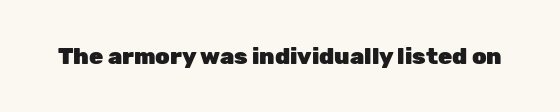
The image shows 23 px bold type, upright; set normal letter spacing, not underlined.
